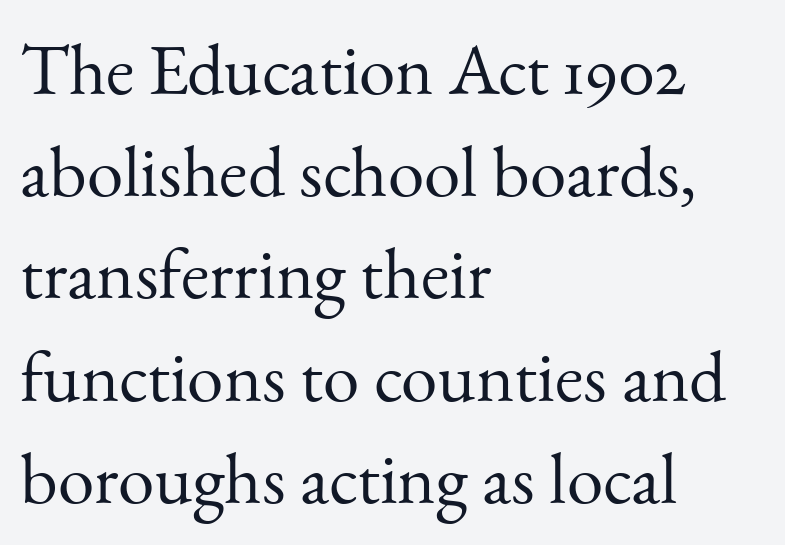
Q: Is the text bold? A: No.
Q: Is the text italic (slanted)? A: No, it is upright.
Q: Is the typeface a serif or a sans-serif typeface? A: Serif.
Q: Is the text underlined? A: No.
Q: How is the paragraph aligned? A: Left-aligned.
Q: Is the spacing between letters normal or unusually wide? A: Normal.
Q: Is the spacing between lines tight, normal or loose? A: Normal.
Q: Width (condensed, normal, or wide)? A: Normal.
Q: Stroke contrast? A: Medium.
Q: x-height? A: Small.
Q: Monospaced? A: No.
